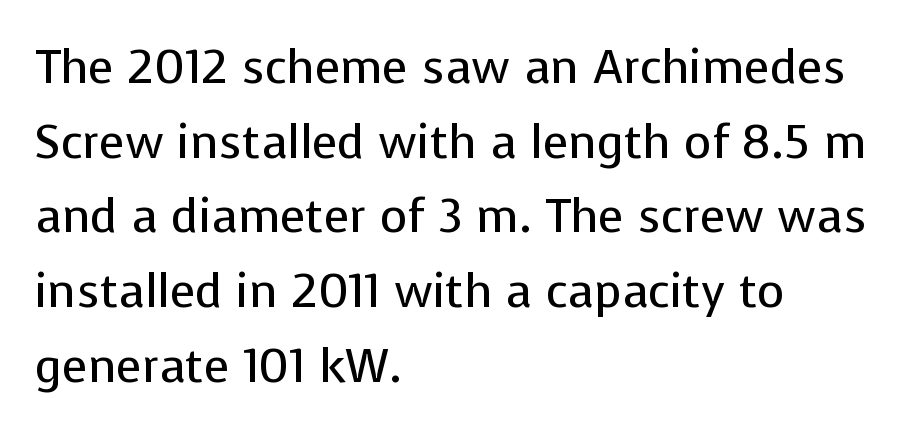
Posture: vertical. This sample is left-justified, so line endings fall wherever the words run out. These lines are rendered in a variable-pitch font. Notice how descenders clear the ascenders below comfortably — that's standard leading. Think standard paragraph weight, or any step lighter than that. Check the space under the baseline: it is left empty.
